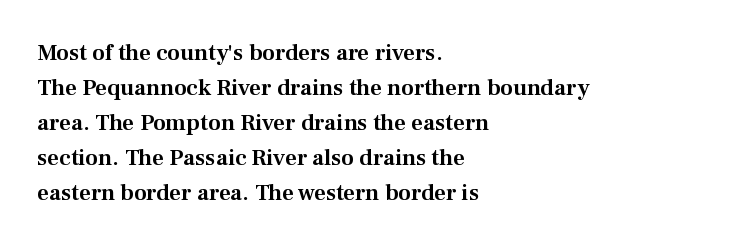
The image shows 23 px text type, upright; set left-aligned, normal line spacing (1.52x), normal letter spacing, not underlined.
